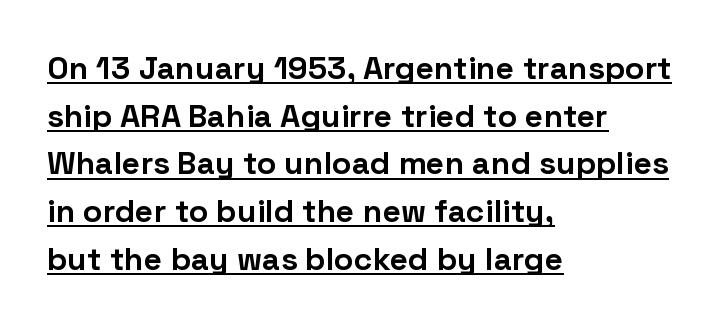
Typographically, this falls in the sans-serif category. Notice how a bar underscores the lettering throughout. Proportional: the letters do not fall into vertical columns. The setting favours the left margin, as ordinary paragraphs usually do.
